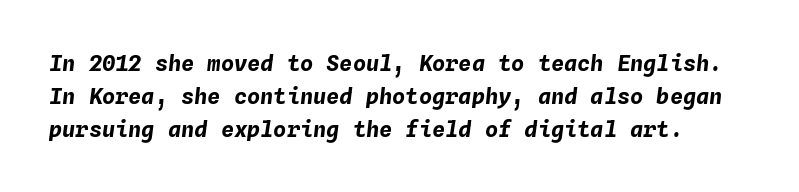
The image shows 22 px bold type, italic (leaning right); set normal line spacing (1.49x), normal letter spacing, not underlined.
